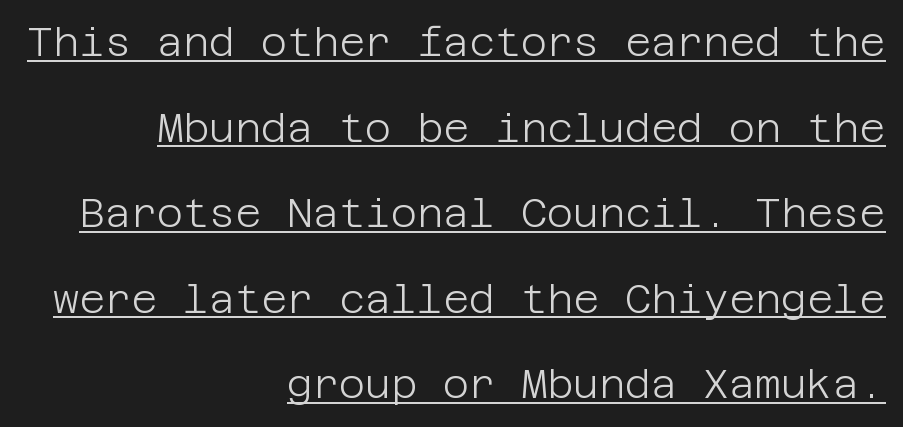
{"serif": "no", "italic": "no", "bold": "no", "weight": "light", "width": "normal", "stroke_contrast": "low", "x_height": "large", "underline": "yes", "align": "right", "line_spacing": "loose", "line_spacing_ratio": 2.14, "letter_spacing": "normal", "letter_spacing_em": 0.0, "glyph_px": 40}
